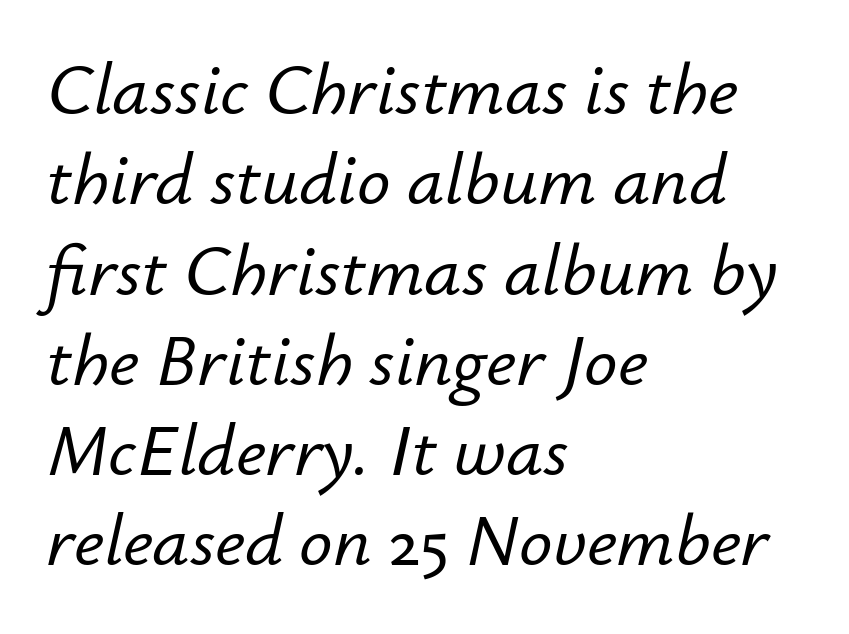
A clean baseline with only descenders dipping below it. The ragged edge is on the right, which tells us the setting is flush left. When letters slant like this, we call the style italic. Nobody touched the tracking dial on this one. Think of a printed novel: that variable character pitch is what you see here.
